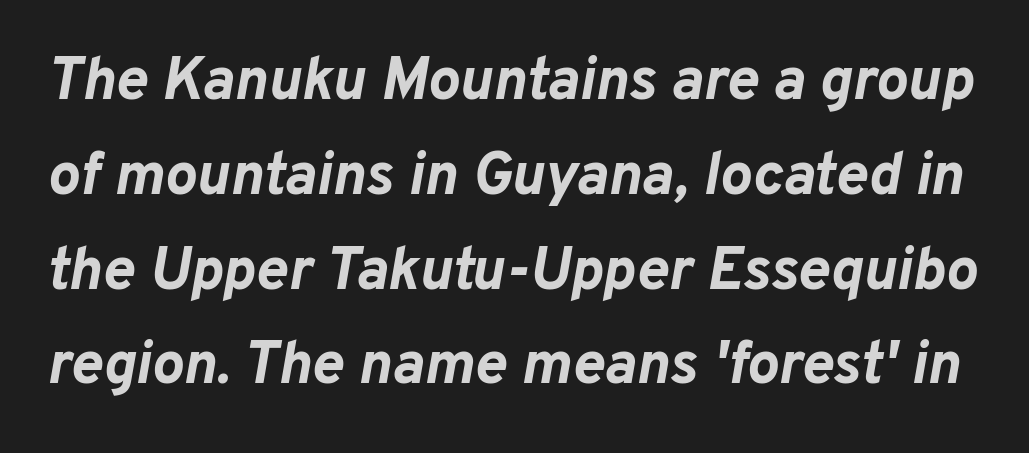
The specimen omits any rule beneath the text block's lines. Each glyph is drawn with heavy, bold strokes. Letter spacing: default. Each letter keeps its own natural width here, so spacing adapts to shape. The designer left line spacing at the default.
